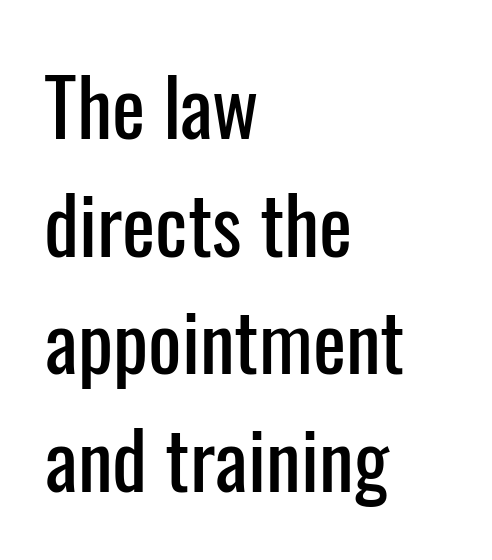
The image shows 79 px condensed sans-serif type, upright; set left-aligned, normal line spacing (1.49x), normal letter spacing, not underlined; low stroke contrast and a medium x-height.
